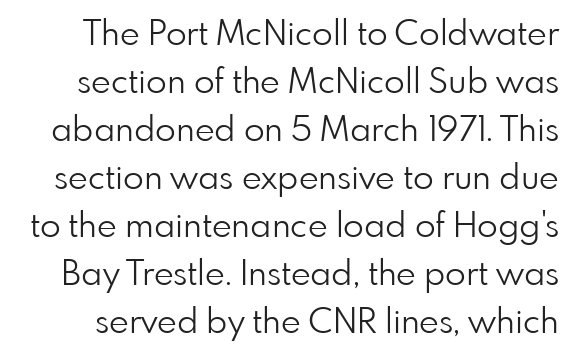
The baseline area is clear. No extra tracking has been applied to these lines. These lines sit exactly where default settings would place them. Regarding serifs, this sample does without them. The rendering uses natural spacing where letterforms have individual widths. Each stroke keeps to a modest, everyday thickness or less.
